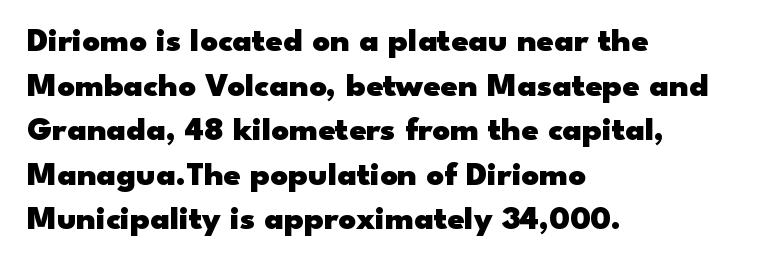
Font category for this specimen: sans-serif. The letters stand upright; this is a roman face. Students, observe: this is what conventionally led text looks like. I'd describe the lettering as bold — thick and assertive. All the whitespace from short lines collects on the right.
